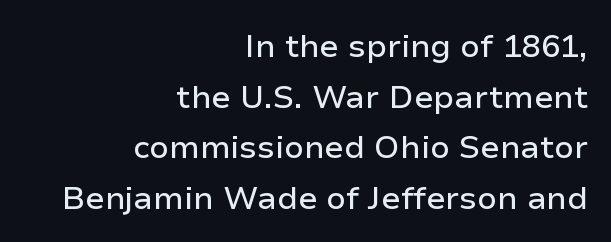
The image shows 32 px sans-serif type, upright; set right-aligned, normal line spacing (1.58x), normal letter spacing, not underlined; low stroke contrast and a medium x-height.
